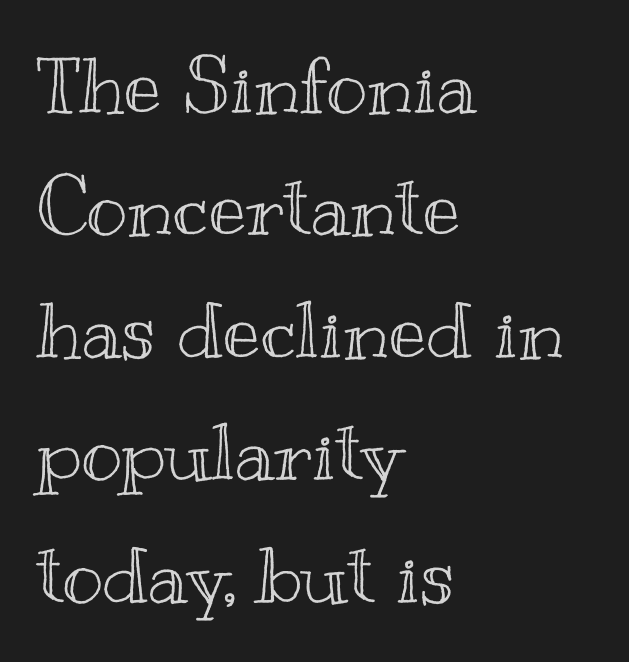
Think of a printed novel: that variable character pitch is what you see here. Alignment: flush left. Tracking here is standard; glyphs follow each other at the usual distance. Words float on clear page, feet unadorned. The lines sit at an ordinary, default distance from one another.
